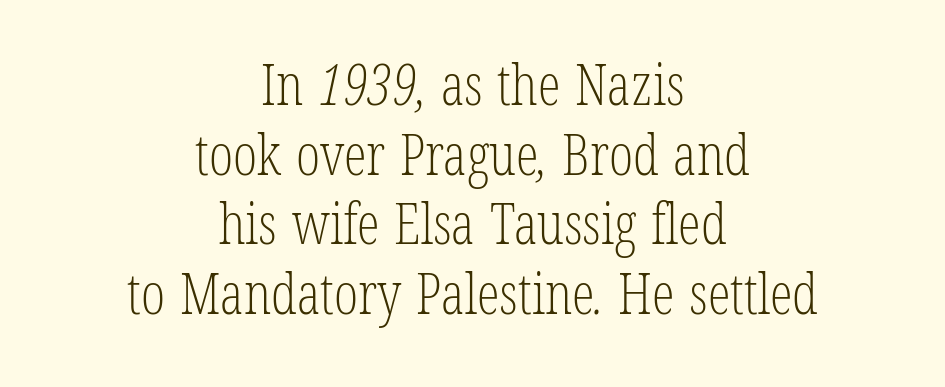
{"serif": "yes", "bold": "no", "weight": "light", "width": "condensed", "stroke_contrast": "low", "x_height": "medium", "monospaced": "no", "underline": "no", "align": "center", "line_spacing_ratio": 1.22, "letter_spacing": "normal", "letter_spacing_em": 0.0, "glyph_px": 57}
